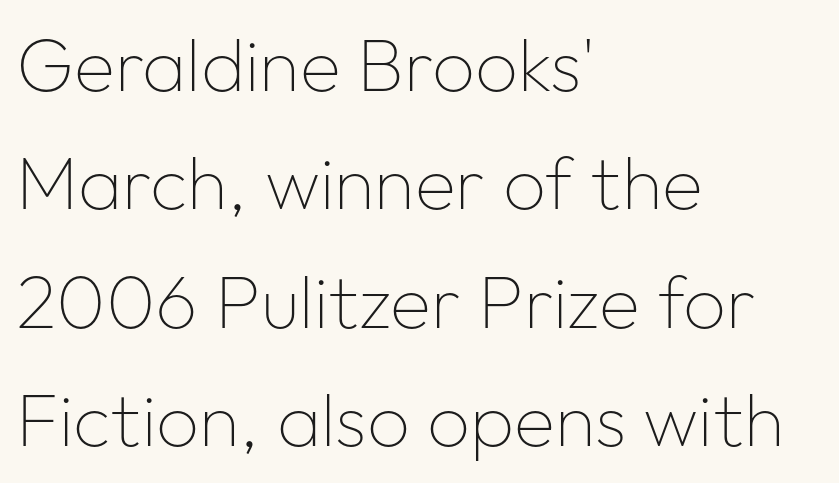
{"serif": "no", "italic": "no", "bold": "no", "weight": "thin", "width": "normal", "stroke_contrast": "low", "x_height": "medium", "monospaced": "no", "underline": "no", "align": "left", "line_spacing": "normal", "line_spacing_ratio": 1.58, "letter_spacing": "normal", "letter_spacing_em": 0.0, "glyph_px": 75}
